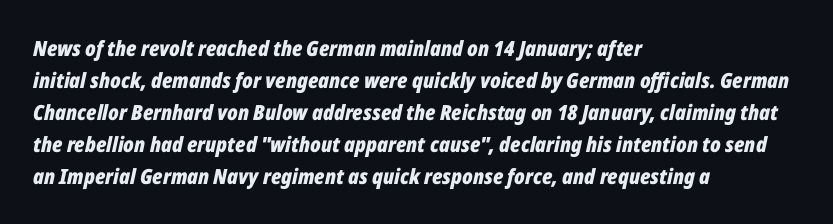
Q: Is the text bold? A: Yes.
Q: Is the text italic (slanted)? A: Yes, it leans right by about 12 degrees.
Q: Is the text underlined? A: No.
Q: How is the paragraph aligned? A: Left-aligned.
Q: Is the spacing between letters normal or unusually wide? A: Normal.
Q: Is the spacing between lines tight, normal or loose? A: Normal.
